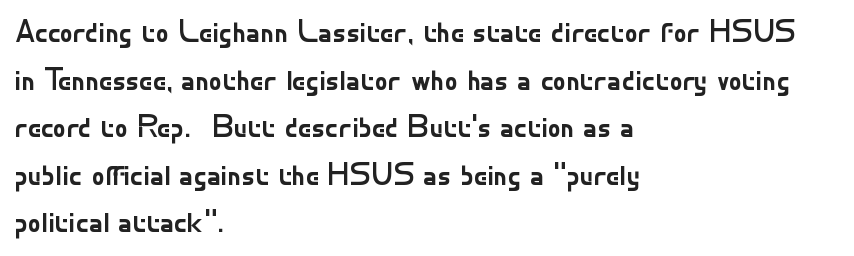
{"serif": "no", "italic": "no", "bold": "no", "weight": "regular", "width": "normal", "stroke_contrast": "low", "x_height": "small", "monospaced": "no", "underline": "no", "align": "left", "line_spacing": "normal", "line_spacing_ratio": 1.44, "letter_spacing": "normal", "letter_spacing_em": 0.0, "glyph_px": 33}
